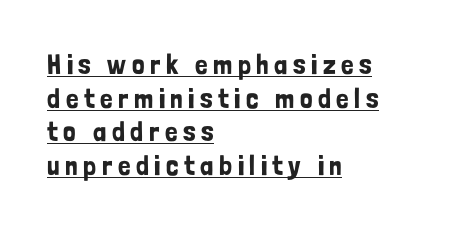
{"serif": "no", "italic": "no", "width": "condensed", "stroke_contrast": "low", "x_height": "medium", "monospaced": "no", "underline": "yes", "align": "left", "line_spacing_ratio": 1.2, "letter_spacing": "wide", "letter_spacing_em": 0.2, "glyph_px": 28}
